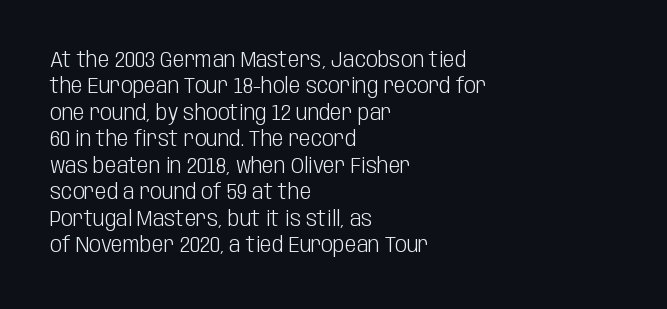
Q: Is the text bold? A: No.
Q: Is the text italic (slanted)? A: No, it is upright.
Q: Is the text underlined? A: No.
Q: How is the paragraph aligned? A: Left-aligned.
Q: Is the spacing between letters normal or unusually wide? A: Normal.
Q: Is the spacing between lines tight, normal or loose? A: Normal.
